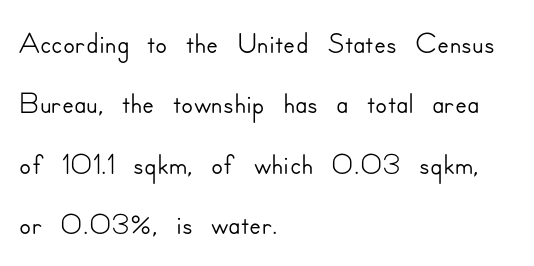
Is this a fixed-width face? No — the glyphs have proportional, varying widths. The rendering anchors every line to the left-hand side. A typesetter would label this face a sans. Interline gaps are of average width in this sample. There is no visible air inserted between adjacent glyphs.
